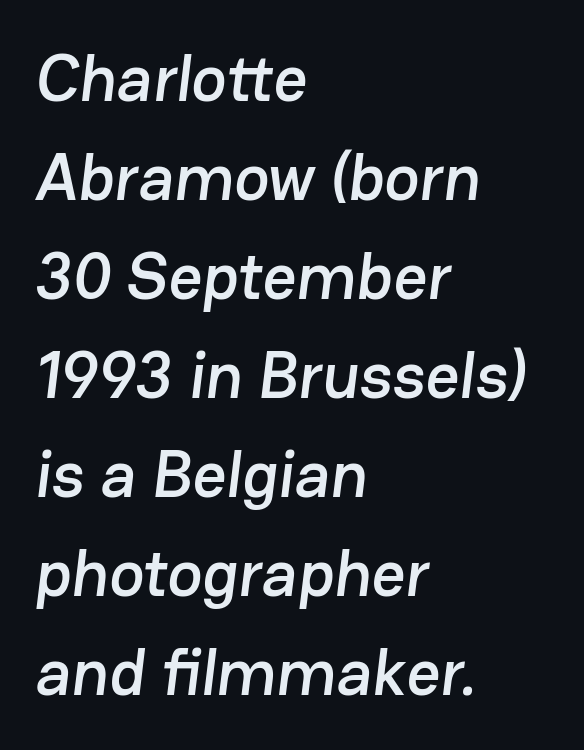
Baseline-to-baseline distance is the conventional proportion of letter height. Clear beneath every line of the passage. Proportional: the letters do not fall into vertical columns. Typeset ragged right — the left edge is the straight one. The letters carry no serifs — their stems end cleanly without finishing strokes.
